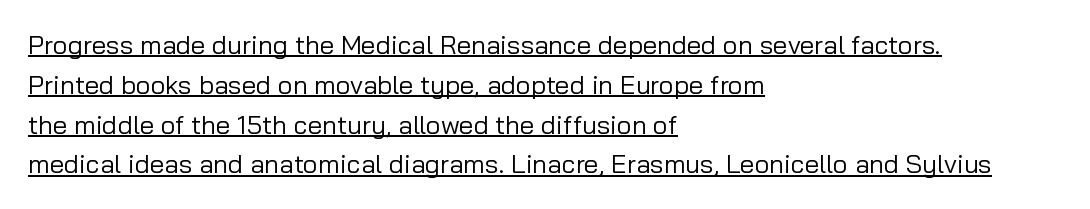
{"italic": "no", "bold": "no", "underline": "yes", "align": "left", "line_spacing": "normal", "line_spacing_ratio": 1.53, "letter_spacing": "normal", "letter_spacing_em": 0.0, "glyph_px": 26}
